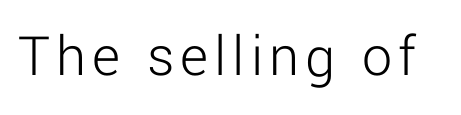
Q: Is the text bold? A: No.
Q: Is the text italic (slanted)? A: No, it is upright.
Q: Is the typeface a serif or a sans-serif typeface? A: Sans-serif.
Q: Is the text underlined? A: No.
Q: Width (condensed, normal, or wide)? A: Normal.
Q: Stroke contrast? A: Low.
Q: x-height? A: Medium.
Q: Monospaced? A: No.
